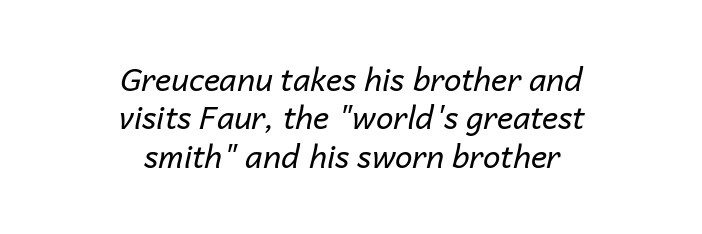
{"italic": "yes", "lean": "right", "slant_degrees": 14, "bold": "no", "weight": "regular", "width": "normal", "stroke_contrast": "low", "x_height": "medium", "monospaced": "no", "underline": "no", "align": "center", "line_spacing_ratio": 1.24, "letter_spacing": "normal", "letter_spacing_em": 0.0, "glyph_px": 31}
